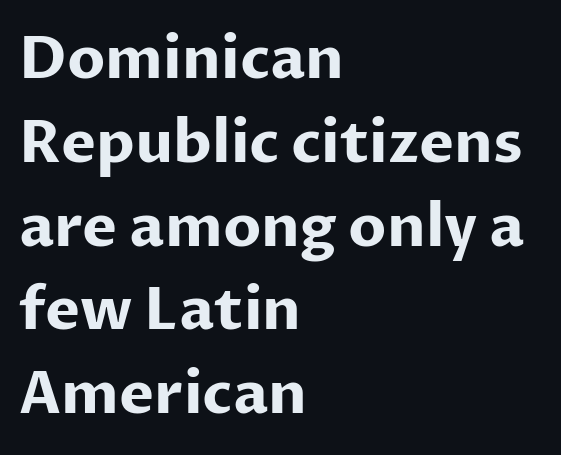
Letter spacing: default. Varying glyph widths throughout — classic text-font behaviour. Posture: upright roman. Underline: absent. Alignment: flush left.
